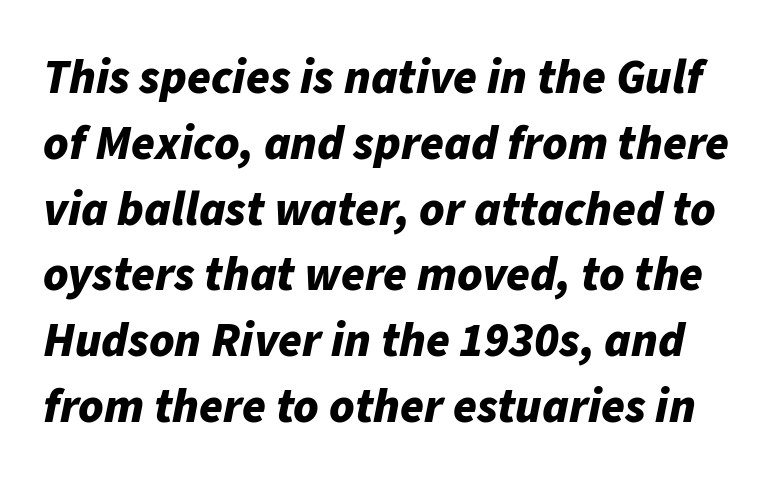
Q: Is the text bold? A: Yes.
Q: Is the text italic (slanted)? A: Yes, it leans right by about 11 degrees.
Q: Is the text underlined? A: No.
Q: Is the spacing between letters normal or unusually wide? A: Normal.
Q: Is the spacing between lines tight, normal or loose? A: Normal.
Q: Width (condensed, normal, or wide)? A: Normal.
Q: Stroke contrast? A: Low.
Q: x-height? A: Medium.
Q: Monospaced? A: No.
